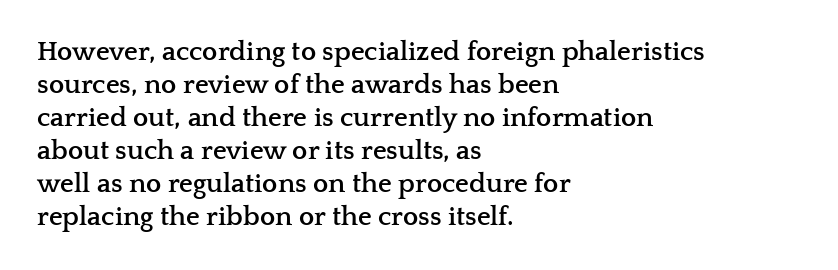
{"italic": "no", "bold": "yes", "underline": "no", "align": "left", "line_spacing_ratio": 1.22, "letter_spacing": "normal", "letter_spacing_em": 0.0, "glyph_px": 27}
